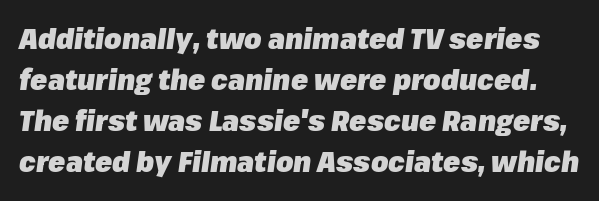
Does extra space separate the letters? No, they use regular spacing. The zone under the glyphs is completely vacant. The passage shown is emphatically bold. The lines sit at an ordinary, default distance from one another. Designer's note — italics engaged. Proportional: the letters do not fall into vertical columns.
